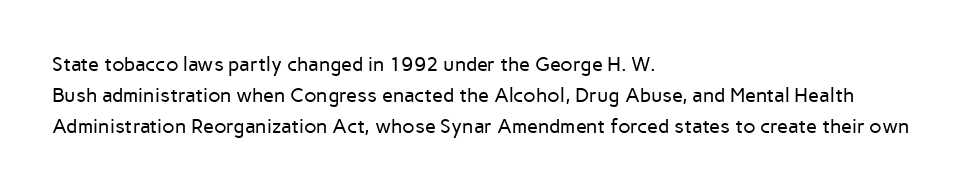
{"italic": "no", "bold": "no", "underline": "no", "align": "left", "line_spacing": "normal", "line_spacing_ratio": 1.55, "letter_spacing": "normal", "letter_spacing_em": 0.0, "glyph_px": 20}
